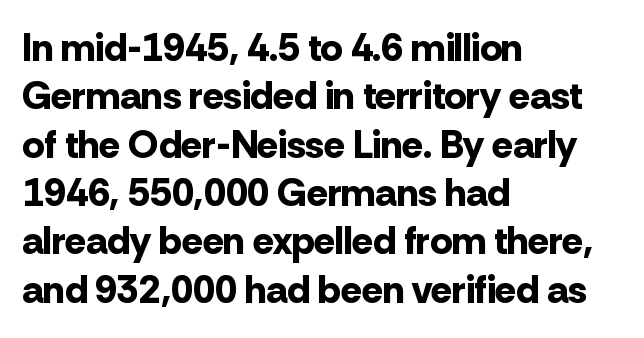
{"serif": "no", "italic": "no", "bold": "yes", "weight": "bold", "width": "normal", "stroke_contrast": "low", "x_height": "medium", "monospaced": "no", "underline": "no", "align": "left", "line_spacing_ratio": 1.24, "letter_spacing": "normal", "letter_spacing_em": 0.0, "glyph_px": 39}
